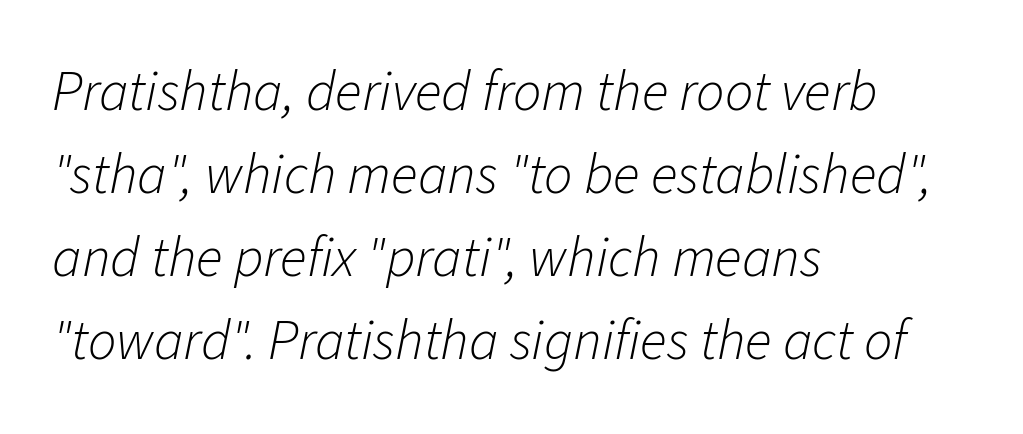
{"italic": "yes", "lean": "right", "slant_degrees": 11, "bold": "no", "weight": "light", "width": "normal", "stroke_contrast": "low", "x_height": "medium", "monospaced": "no", "underline": "no", "align": "left", "line_spacing": "normal", "line_spacing_ratio": 1.48, "letter_spacing": "normal", "letter_spacing_em": 0.0, "glyph_px": 56}
